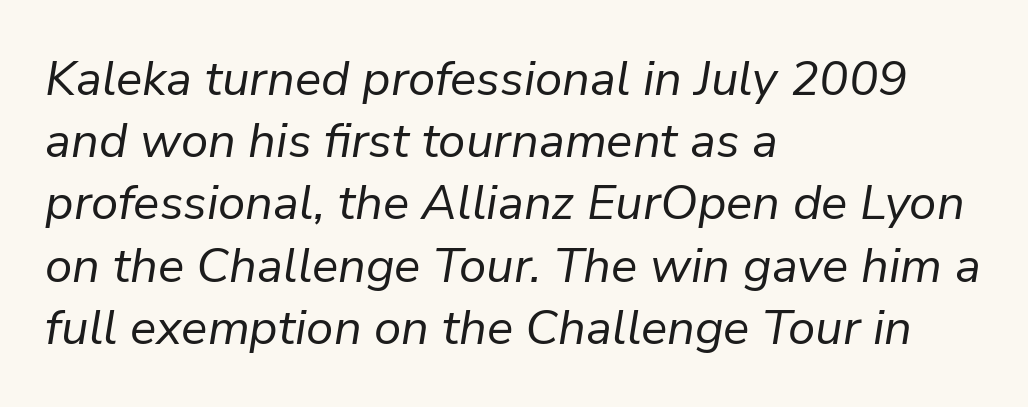
Q: Is the text bold? A: No.
Q: Is the text italic (slanted)? A: Yes, it leans right by about 9 degrees.
Q: Is the text underlined? A: No.
Q: How is the paragraph aligned? A: Left-aligned.
Q: Is the spacing between letters normal or unusually wide? A: Normal.
Q: Is the spacing between lines tight, normal or loose? A: Normal.
Q: Width (condensed, normal, or wide)? A: Normal.
Q: Stroke contrast? A: Low.
Q: x-height? A: Medium.
Q: Monospaced? A: No.
